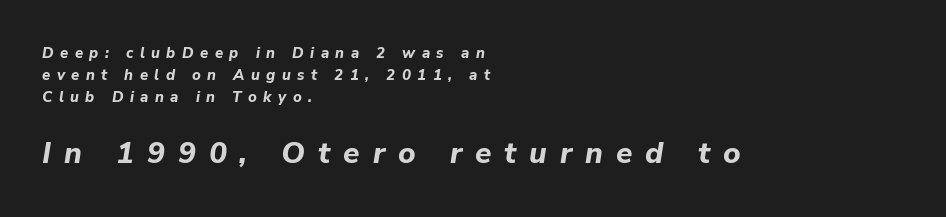
{"italic": "yes", "lean": "right", "slant_degrees": 9, "bold": "yes", "weight": "bold", "width": "normal", "stroke_contrast": "low", "x_height": "medium", "monospaced": "no", "underline": "no", "align": "left", "line_spacing": "normal", "line_spacing_ratio": 1.47, "letter_spacing": "wide", "letter_spacing_em": 0.43, "larger_block": "second", "size_ratio": 2.0, "glyph_px": 30}
